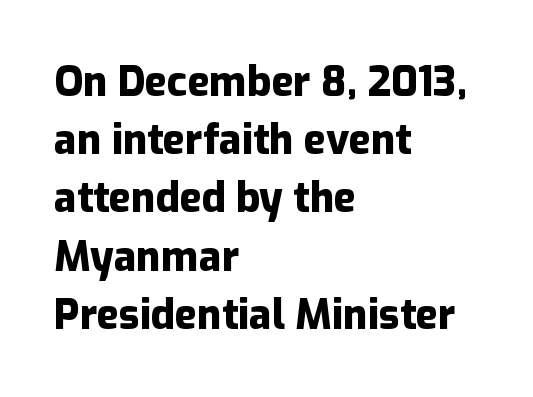
Q: Is the text bold? A: Yes.
Q: Is the text italic (slanted)? A: No, it is upright.
Q: Is the typeface a serif or a sans-serif typeface? A: Sans-serif.
Q: Is the text underlined? A: No.
Q: How is the paragraph aligned? A: Left-aligned.
Q: Is the spacing between letters normal or unusually wide? A: Normal.
Q: Is the spacing between lines tight, normal or loose? A: Normal.
Q: Width (condensed, normal, or wide)? A: Normal.
Q: Stroke contrast? A: Low.
Q: x-height? A: Medium.
Q: Monospaced? A: No.
